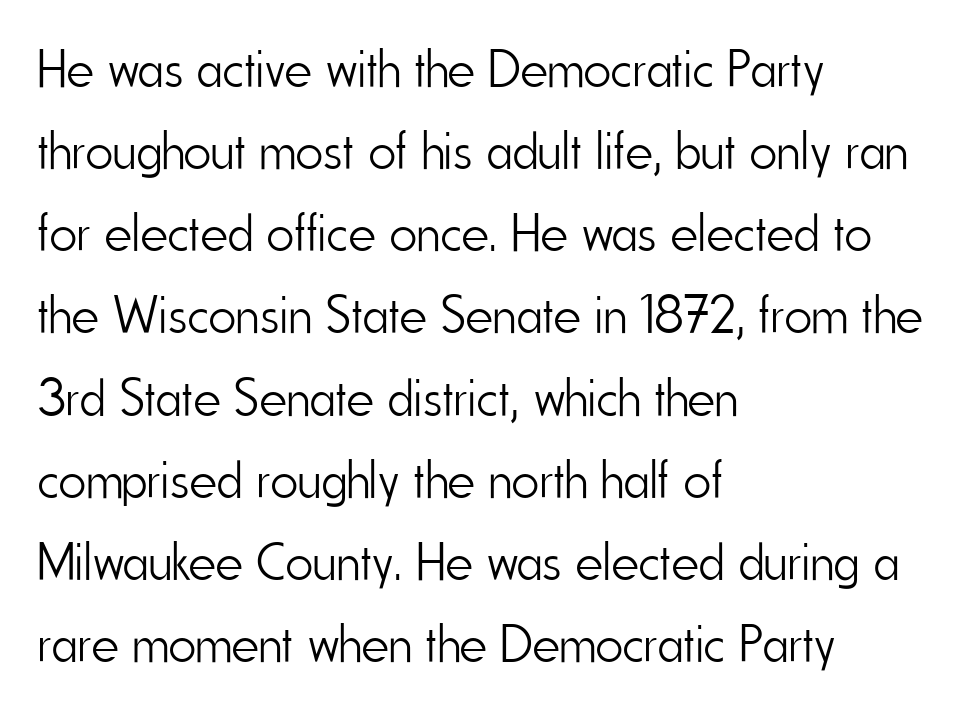
The image shows 53 px light, condensed sans-serif type, upright; set left-aligned, normal line spacing (1.55x), normal letter spacing, not underlined; low stroke contrast and a small x-height.
